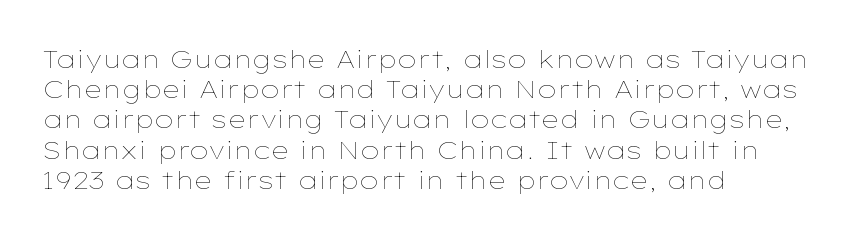
Q: Is the text bold? A: No.
Q: Is the text italic (slanted)? A: No, it is upright.
Q: Is the text underlined? A: No.
Q: How is the paragraph aligned? A: Left-aligned.
Q: Is the spacing between letters normal or unusually wide? A: Normal.
